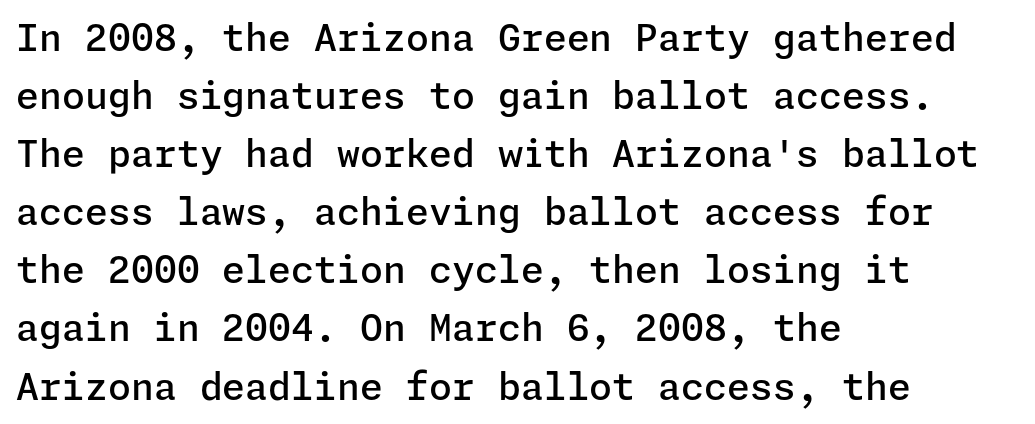
{"serif": "no", "italic": "no", "bold": "semi", "weight": "semibold", "width": "normal", "stroke_contrast": "low", "x_height": "medium", "underline": "no", "align": "left", "line_spacing": "normal", "line_spacing_ratio": 1.57, "letter_spacing": "normal", "letter_spacing_em": 0.0, "glyph_px": 37}
